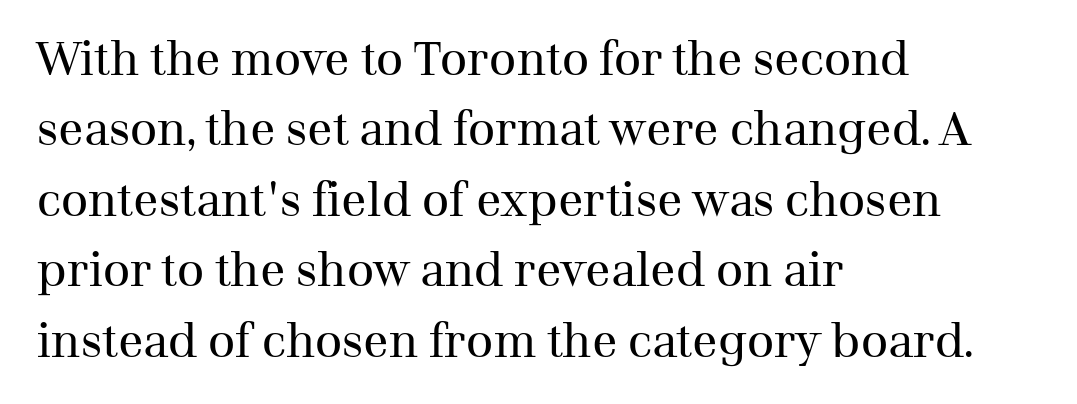
This sample uses plain, unmodified letter spacing. The baseline area is clear. Does the type have serifs? Yes, each stem ends in a small foot. The letters stand upright; this is a roman face.
